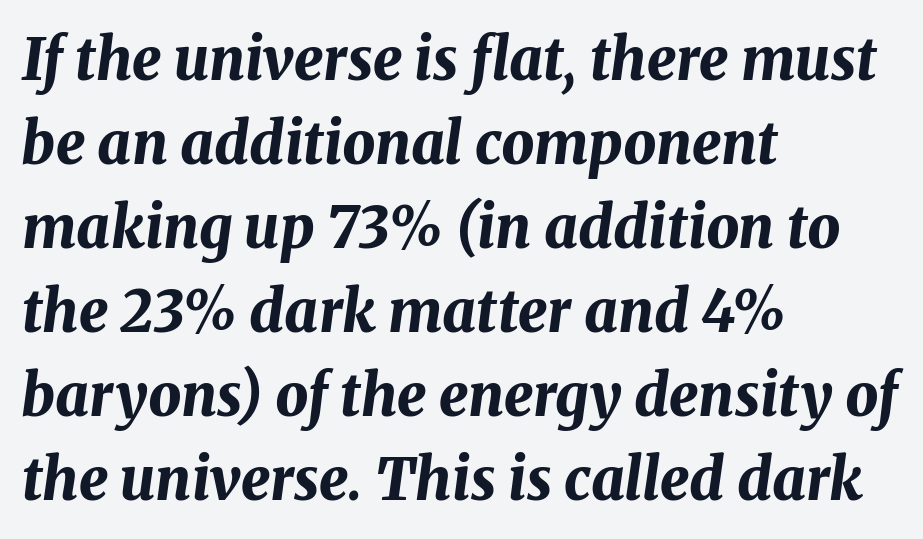
The letters advance in unequal steps, a hallmark of proportional type. No extra tracking has been applied to these lines. Nobody drew a line under any word here. The space between consecutive lines is moderate.
